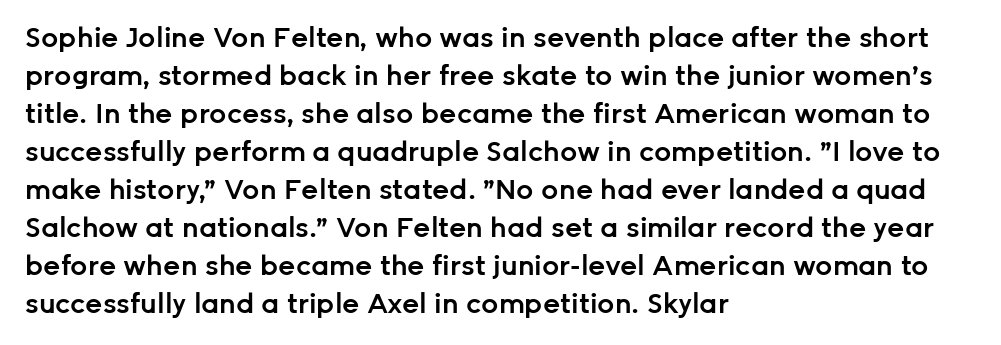
Q: Is the text bold? A: Semi-bold.
Q: Is the text italic (slanted)? A: No, it is upright.
Q: Is the text underlined? A: No.
Q: How is the paragraph aligned? A: Left-aligned.
Q: Is the spacing between letters normal or unusually wide? A: Normal.
Q: Is the spacing between lines tight, normal or loose? A: Normal.
